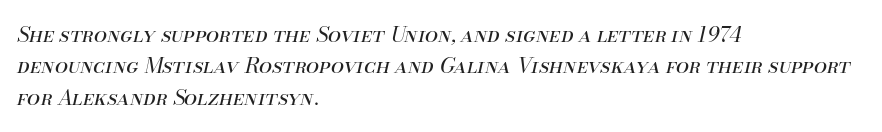
This sample uses an oblique cut, with every glyph tilted off the vertical. Descenders are the only things crossing below the line. Each new line begins a customary step beneath the previous one. These glyphs show unthickened strokes, regular width or finer.
